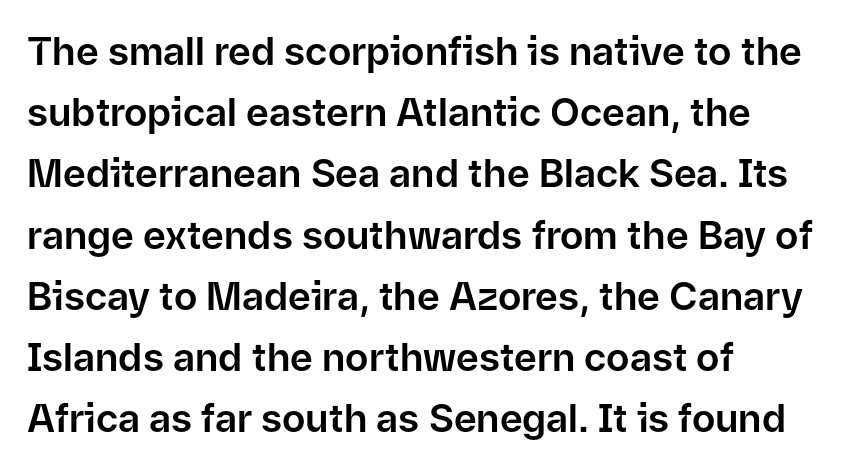
{"serif": "no", "italic": "no", "width": "normal", "stroke_contrast": "low", "x_height": "medium", "monospaced": "no", "underline": "no", "align": "left", "line_spacing": "normal", "line_spacing_ratio": 1.57, "letter_spacing": "normal", "letter_spacing_em": 0.0, "glyph_px": 39}
